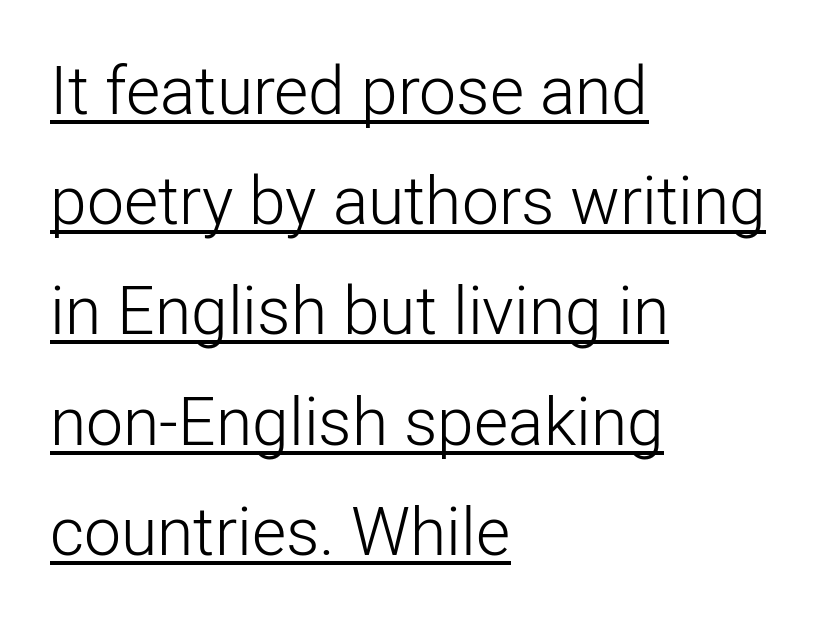
Q: Is the text bold? A: No.
Q: Is the text italic (slanted)? A: No, it is upright.
Q: Is the typeface a serif or a sans-serif typeface? A: Sans-serif.
Q: Is the text underlined? A: Yes.
Q: How is the paragraph aligned? A: Left-aligned.
Q: Is the spacing between letters normal or unusually wide? A: Normal.
Q: Is the spacing between lines tight, normal or loose? A: Normal.
Q: Width (condensed, normal, or wide)? A: Normal.
Q: Stroke contrast? A: Low.
Q: x-height? A: Medium.
Q: Monospaced? A: No.
